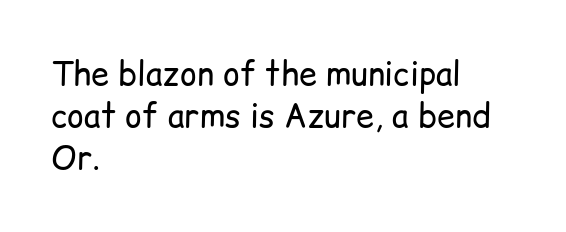
Looks like regular typesetting: each glyph gets only the width it needs. The compositor pushed each line to the left boundary. Nope, no serifs anywhere on these letters. This rendering features lettering with no underline.
